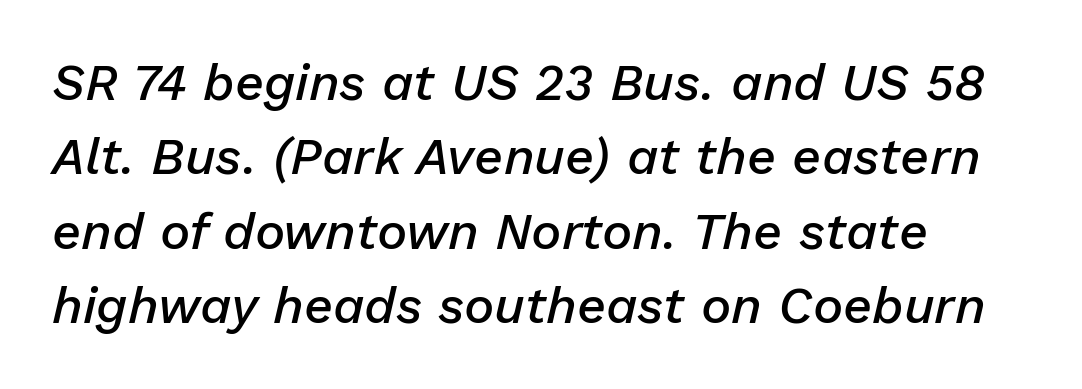
The designer left line spacing at the default. Note the varied advance widths — an 'i' is clearly narrower than an 'm'. In terms of letterspacing, this is plain default setting. One-word summary of the alignment: left. Notice the strokes are somewhat thickened but not fully heavy: this is a semibold. Style check: oblique.
